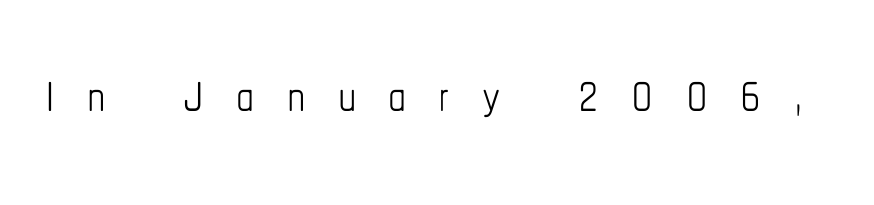
Q: Is the text bold? A: No.
Q: Is the text italic (slanted)? A: No, it is upright.
Q: Is the text underlined? A: No.
Q: Is the spacing between letters normal or unusually wide? A: Unusually wide.
Q: Width (condensed, normal, or wide)? A: Condensed.
Q: Stroke contrast? A: Low.
Q: x-height? A: Medium.
Q: Monospaced? A: No.
